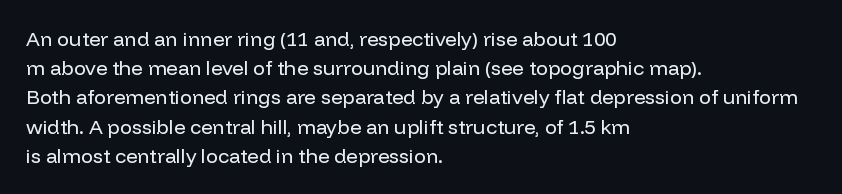
{"italic": "no", "bold": "no", "underline": "no", "align": "left", "line_spacing": "normal", "line_spacing_ratio": 1.46, "letter_spacing": "normal", "letter_spacing_em": 0.0, "glyph_px": 20}
